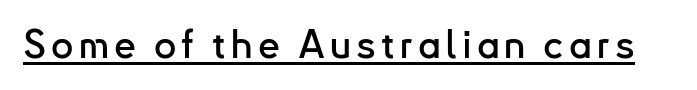
Q: Is the text italic (slanted)? A: No, it is upright.
Q: Is the typeface a serif or a sans-serif typeface? A: Sans-serif.
Q: Is the text underlined? A: Yes.
Q: Width (condensed, normal, or wide)? A: Normal.
Q: Stroke contrast? A: Low.
Q: x-height? A: Small.
Q: Monospaced? A: No.
